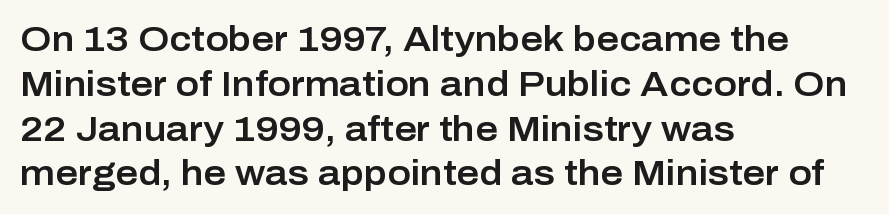
{"serif": "no", "italic": "no", "width": "normal", "stroke_contrast": "low", "x_height": "medium", "monospaced": "no", "underline": "no", "align": "left", "line_spacing": "normal", "line_spacing_ratio": 1.28, "letter_spacing": "normal", "letter_spacing_em": 0.0, "glyph_px": 35}
